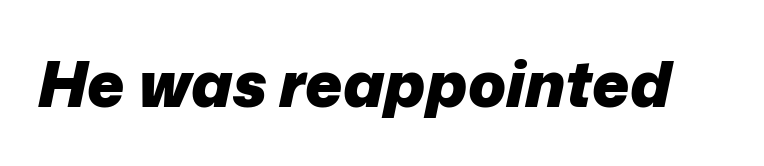
Standard letterfit; no display-style spreading of the glyphs. Students, this is bold: see how much ink each stroke carries. Anything drawn beneath the words? Only blank space. The face used here has a pronounced slope to its letters. These lines are rendered in a variable-pitch font.
